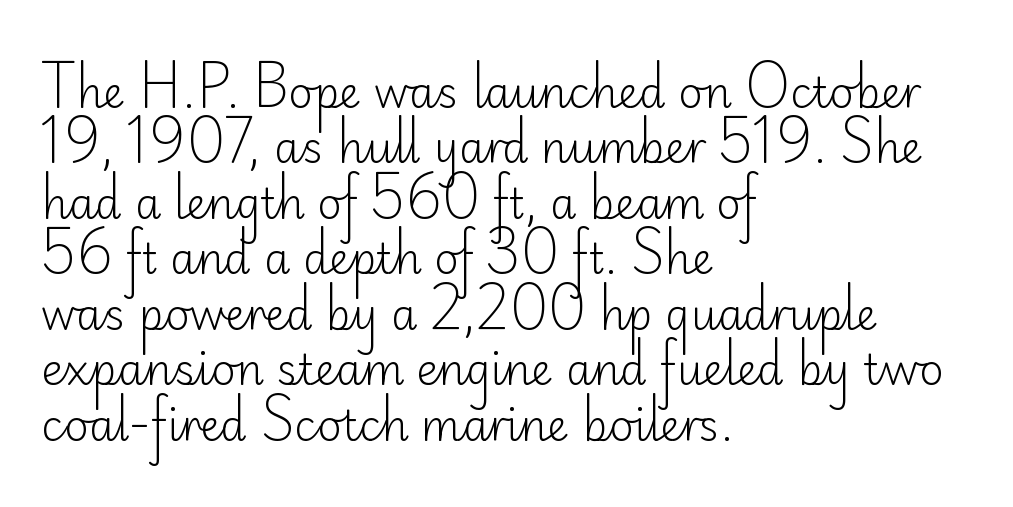
{"serif": "no", "italic": "no", "bold": "no", "weight": "light", "width": "normal", "stroke_contrast": "low", "x_height": "small", "monospaced": "no", "underline": "no", "align": "left", "line_spacing": "normal", "line_spacing_ratio": 1.32, "letter_spacing": "normal", "letter_spacing_em": 0.0, "glyph_px": 42}
